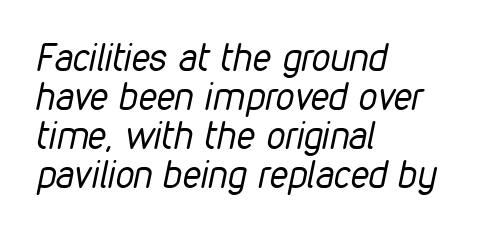
{"italic": "yes", "lean": "right", "slant_degrees": 12, "bold": "no", "weight": "regular", "width": "condensed", "stroke_contrast": "low", "x_height": "medium", "monospaced": "no", "underline": "no", "align": "left", "line_spacing": "tight", "line_spacing_ratio": 1.05, "letter_spacing": "normal", "letter_spacing_em": 0.0, "glyph_px": 37}
